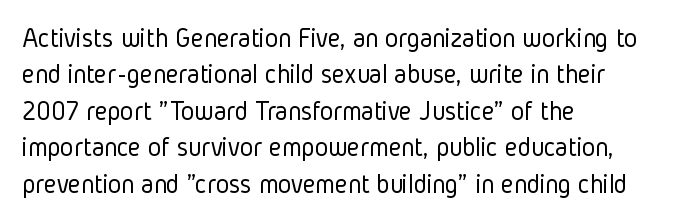
Q: Is the text bold? A: No.
Q: Is the text italic (slanted)? A: No, it is upright.
Q: Is the typeface a serif or a sans-serif typeface? A: Sans-serif.
Q: Is the text underlined? A: No.
Q: How is the paragraph aligned? A: Left-aligned.
Q: Is the spacing between letters normal or unusually wide? A: Normal.
Q: Is the spacing between lines tight, normal or loose? A: Normal.
Q: Width (condensed, normal, or wide)? A: Condensed.
Q: Stroke contrast? A: Low.
Q: x-height? A: Medium.
Q: Monospaced? A: No.
